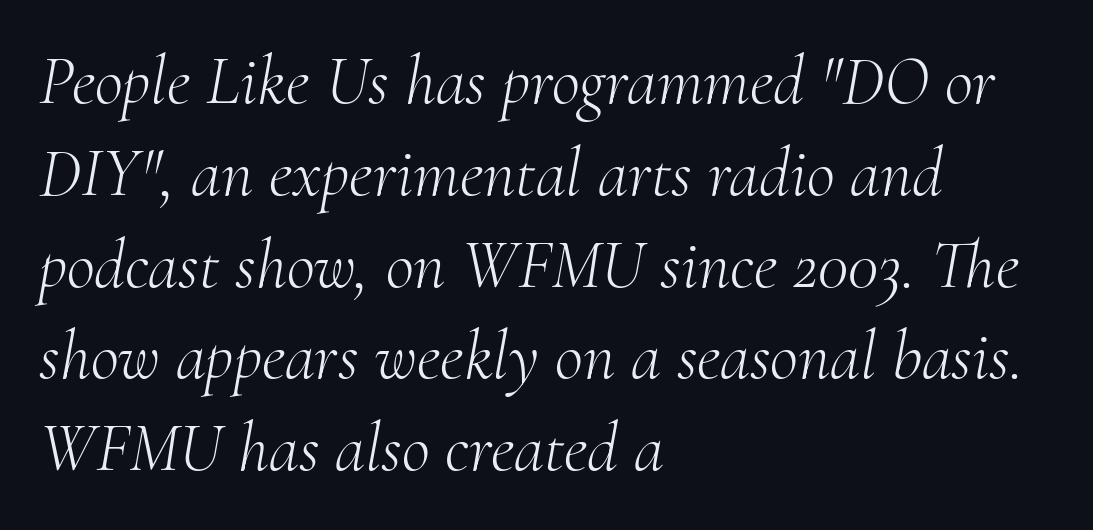
{"serif": "yes", "italic": "yes", "lean": "right", "slant_degrees": 10, "bold": "no", "weight": "light", "width": "normal", "stroke_contrast": "medium", "x_height": "small", "monospaced": "no", "underline": "no", "align": "left", "line_spacing": "normal", "line_spacing_ratio": 1.33, "letter_spacing": "normal", "letter_spacing_em": 0.0, "glyph_px": 69}
